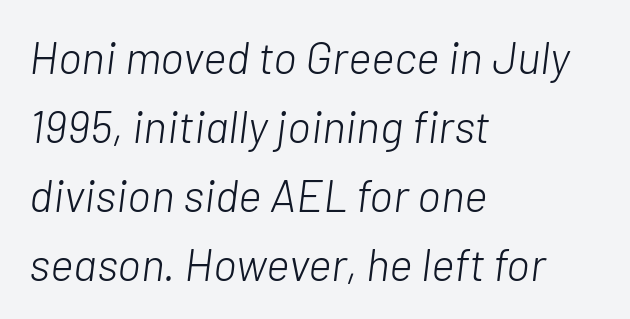
{"italic": "yes", "lean": "right", "slant_degrees": 7, "bold": "no", "weight": "light", "width": "normal", "stroke_contrast": "low", "x_height": "medium", "monospaced": "no", "underline": "no", "align": "left", "line_spacing": "normal", "line_spacing_ratio": 1.53, "letter_spacing": "normal", "letter_spacing_em": 0.0, "glyph_px": 45}
